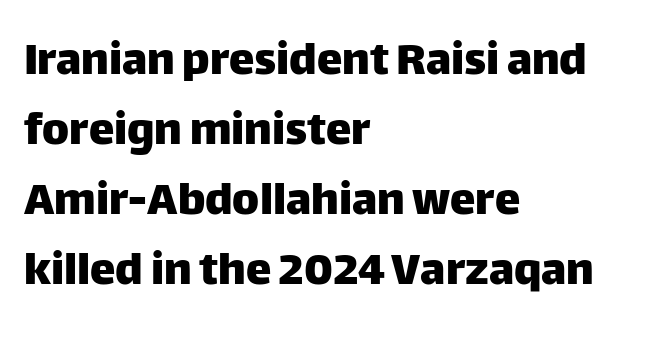
Q: Is the text italic (slanted)? A: No, it is upright.
Q: Is the typeface a serif or a sans-serif typeface? A: Sans-serif.
Q: Is the text underlined? A: No.
Q: How is the paragraph aligned? A: Left-aligned.
Q: Is the spacing between letters normal or unusually wide? A: Normal.
Q: Is the spacing between lines tight, normal or loose? A: Normal.
Q: Width (condensed, normal, or wide)? A: Normal.
Q: Stroke contrast? A: Low.
Q: x-height? A: Large.
Q: Monospaced? A: No.
